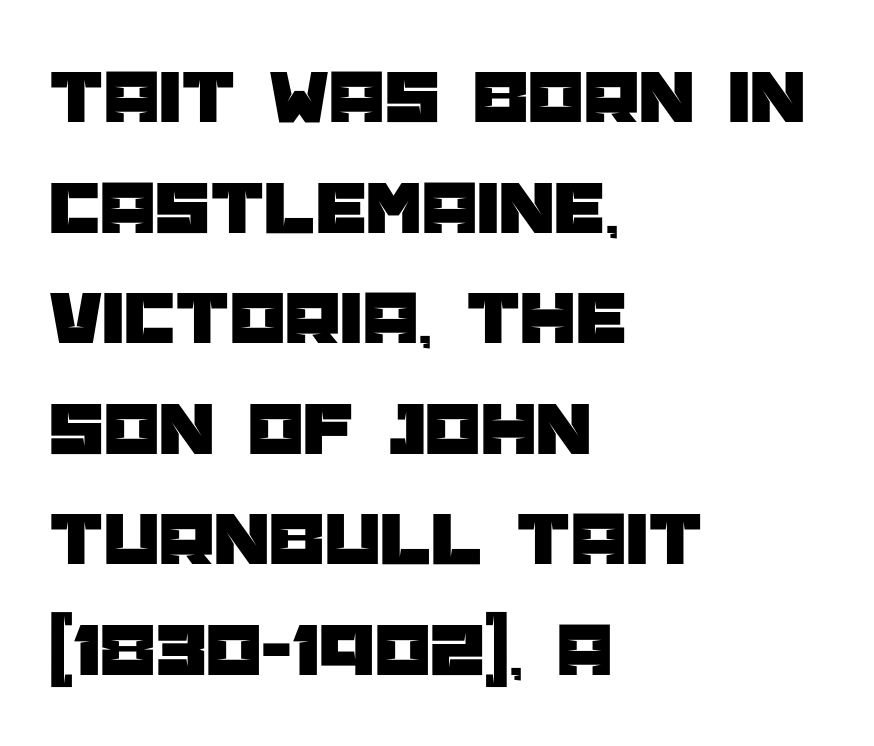
Ascenders rise straight up at ninety degrees. Typeset ragged right — the left edge is the straight one. You could not count columns in this text — the font is proportionally spaced. Each new line begins a customary step beneath the previous one. The rendering keeps characters at their native spacing.
